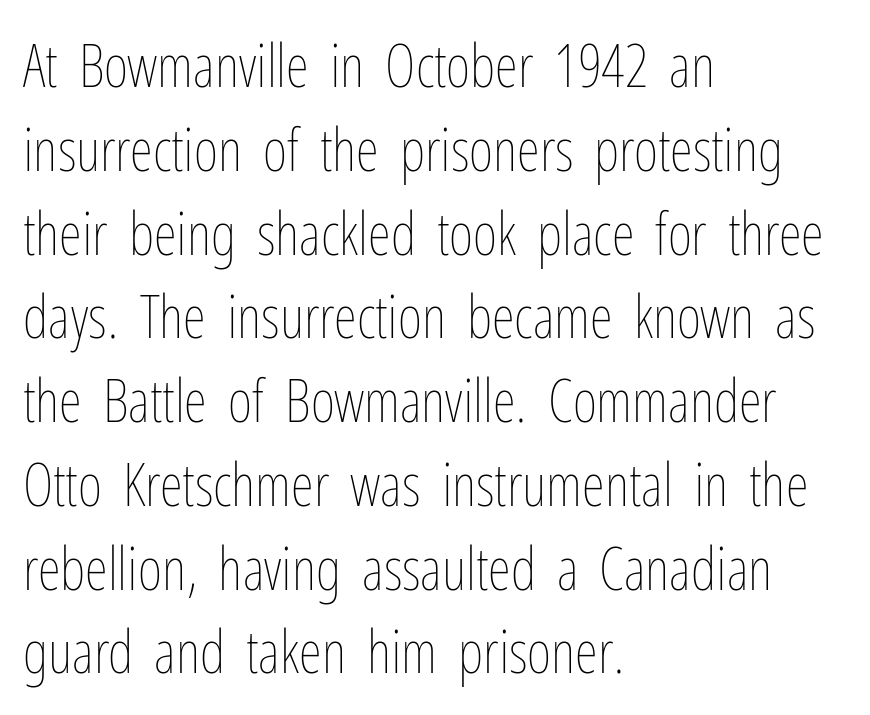
The image shows 59 px thin, condensed type, upright; set left-aligned, normal line spacing (1.42x), normal letter spacing, not underlined; low stroke contrast and a medium x-height.
